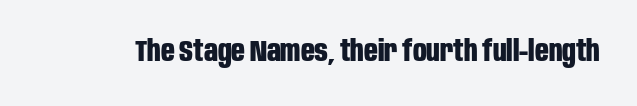
This sample uses an upright cut, with every glyph sitting square on the baseline. The foot of each line stays bare and open. The characters display no serif detailing; their extremities are plain. Heft: maximum for text — a bold. Characters follow at the spacing the type designer built in.
